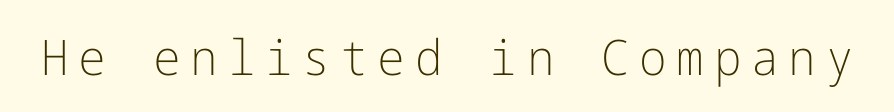
Q: Is the text bold? A: No.
Q: Is the text italic (slanted)? A: No, it is upright.
Q: Is the typeface a serif or a sans-serif typeface? A: Sans-serif.
Q: Is the text underlined? A: No.
Q: Is the spacing between letters normal or unusually wide? A: Unusually wide.
Q: Width (condensed, normal, or wide)? A: Normal.
Q: Stroke contrast? A: Low.
Q: x-height? A: Medium.
